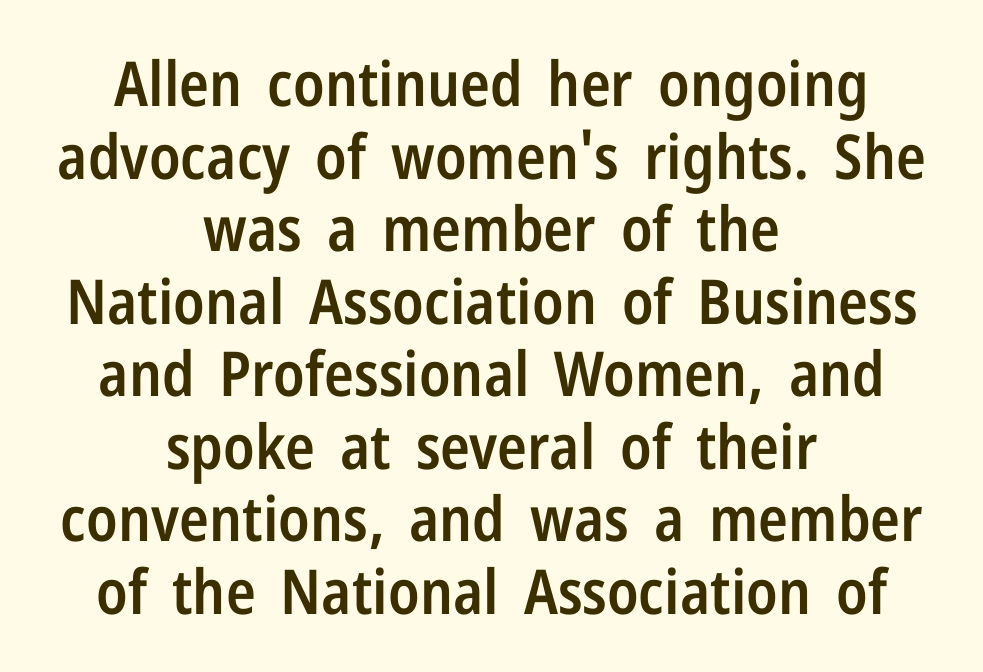
No extra tracking has been applied to these lines. Ordinary non-slanted type is in use. The text was rendered using a sans face with plain stroke endings. These lines are rendered in a variable-pitch font. Both edges are ragged and mirror each other, which tells us the setting is centered.
